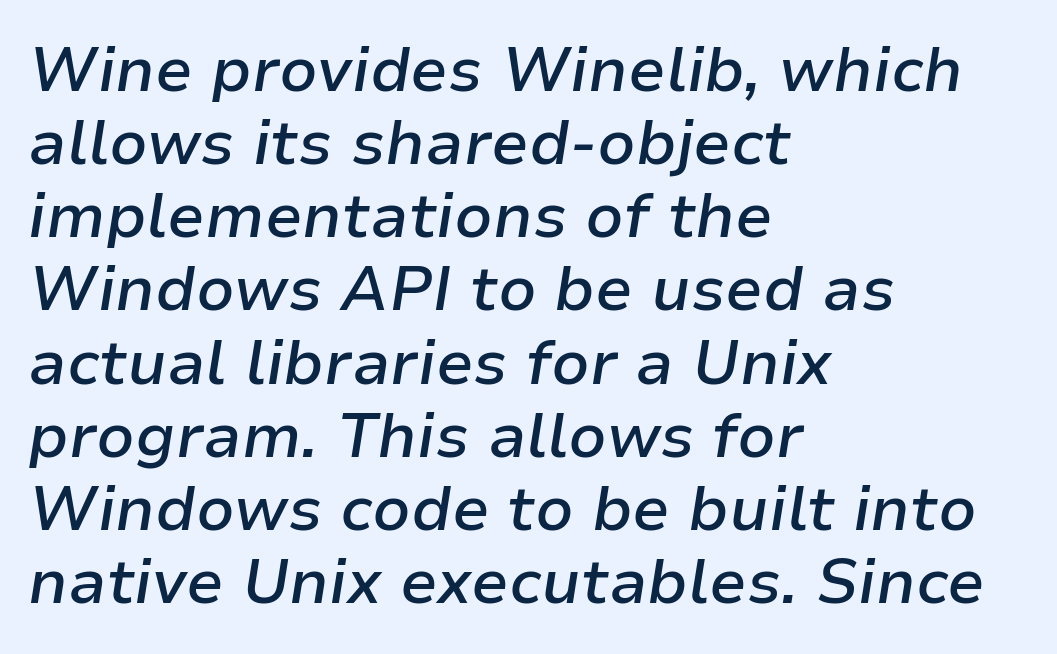
The rendering uses natural spacing where letterforms have individual widths. Emphasis by weight is partial: semibold. Designer's note — italics engaged. Compared with typical body copy, the letter spacing here is the same.
